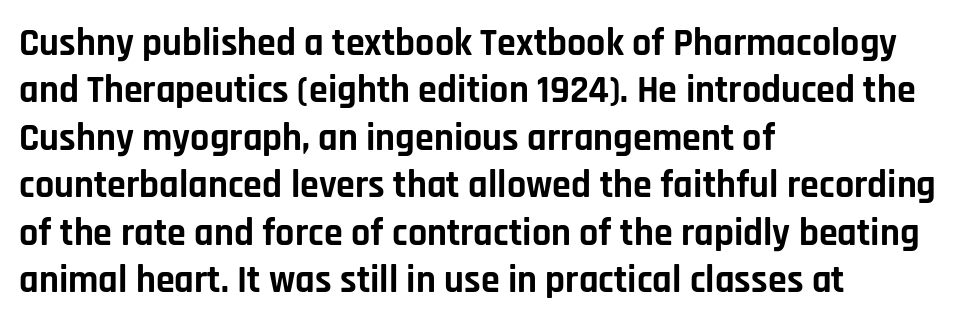
{"serif": "no", "italic": "no", "bold": "yes", "weight": "bold", "width": "normal", "stroke_contrast": "low", "x_height": "large", "monospaced": "no", "underline": "no", "align": "left", "line_spacing": "normal", "line_spacing_ratio": 1.25, "letter_spacing": "normal", "letter_spacing_em": 0.0, "glyph_px": 38}
